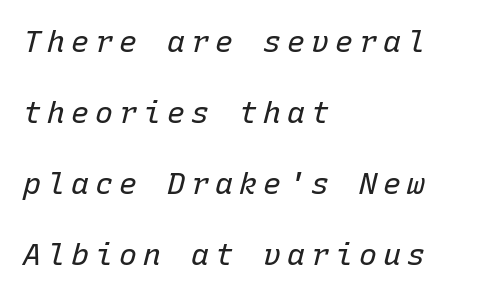
{"italic": "yes", "lean": "right", "slant_degrees": 15, "bold": "no", "weight": "regular", "width": "normal", "stroke_contrast": "low", "x_height": "medium", "monospaced": "yes", "underline": "no", "align": "left", "line_spacing": "loose", "line_spacing_ratio": 2.37, "letter_spacing": "wide", "letter_spacing_em": 0.2, "glyph_px": 30}
